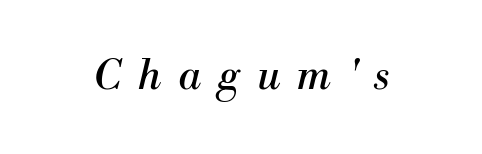
Descender tails drop into unmarked territory. You could not count columns in this text — the font is proportionally spaced. You could only call the tracking loose — the letters float apart. Rendered with sloped, italic letterforms. Caption: face not bold, strokes unweighted.
